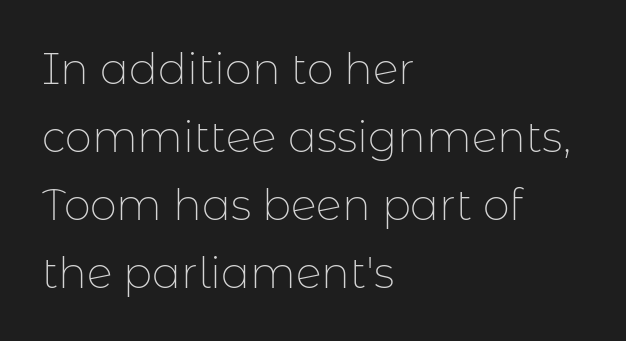
The image shows 43 px thin sans-serif type, upright; set left-aligned, normal line spacing (1.58x), normal letter spacing, not underlined; low stroke contrast and a medium x-height.
